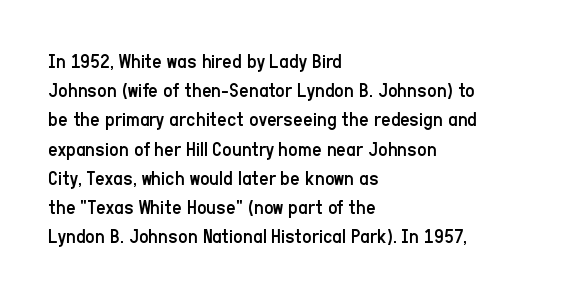
Tracking here is standard; glyphs follow each other at the usual distance. Heft: none added — not bold. These lines are set flush left with a ragged right edge. The letters stand straight up with perfectly vertical stems. Has an underline been added? It has not.
